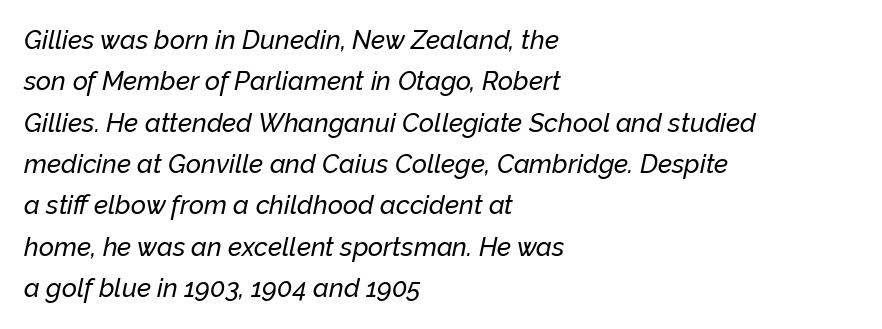
{"italic": "yes", "lean": "right", "slant_degrees": 12, "underline": "no", "align": "left", "line_spacing": "normal", "line_spacing_ratio": 1.59, "letter_spacing": "normal", "letter_spacing_em": 0.0, "glyph_px": 26}
